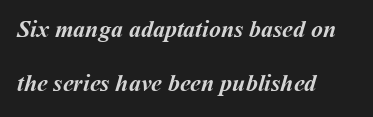
Q: Is the text bold? A: Yes.
Q: Is the text underlined? A: No.
Q: How is the paragraph aligned? A: Left-aligned.
Q: Is the spacing between letters normal or unusually wide? A: Normal.
Q: Is the spacing between lines tight, normal or loose? A: Loose.
